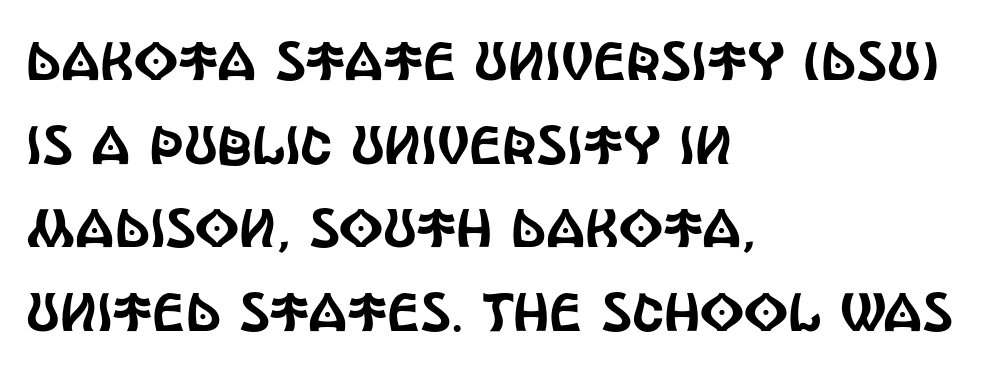
Check where the strokes stop: nothing finishes them off — pure sans. A student would call this left alignment; a typographer would say flush left, rag right. Every character sits straight up, as roman type does. Nobody touched the tracking dial on this one.
